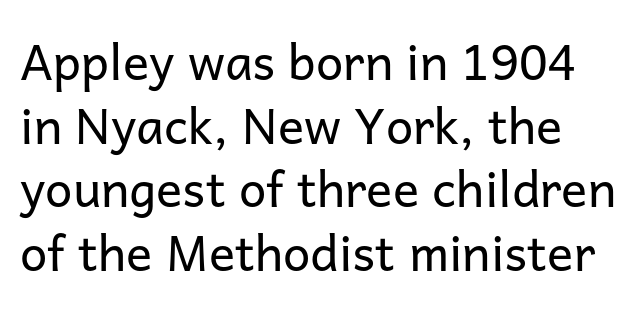
The type family on display is of the sans-serif kind. Line spacing here is normal. Check under the words: just untouched page. The letterforms sit at book weight or below.
